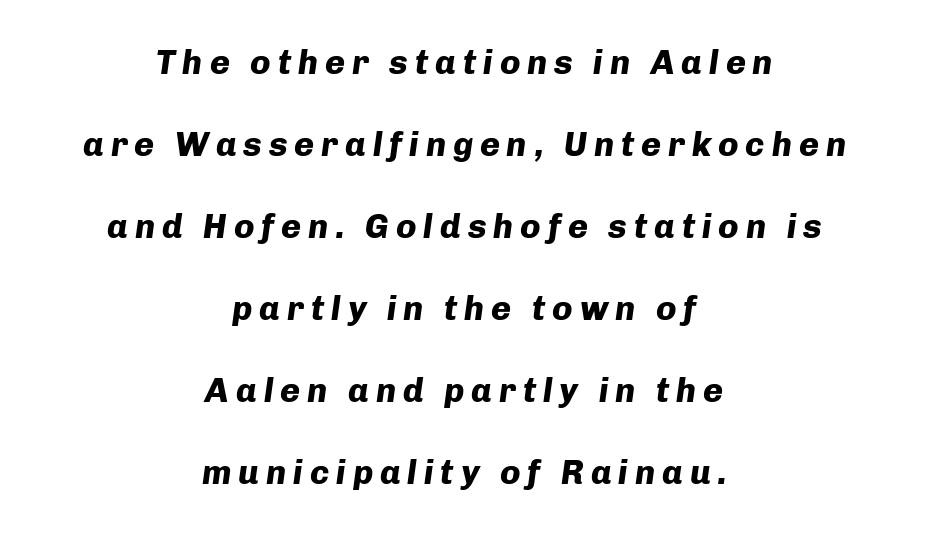
Q: Is the text bold? A: Yes.
Q: Is the text italic (slanted)? A: Yes, it leans right by about 8 degrees.
Q: Is the text underlined? A: No.
Q: How is the paragraph aligned? A: Centered.
Q: Is the spacing between letters normal or unusually wide? A: Unusually wide.
Q: Is the spacing between lines tight, normal or loose? A: Loose.
Q: Width (condensed, normal, or wide)? A: Normal.
Q: Stroke contrast? A: Low.
Q: x-height? A: Medium.
Q: Monospaced? A: No.
